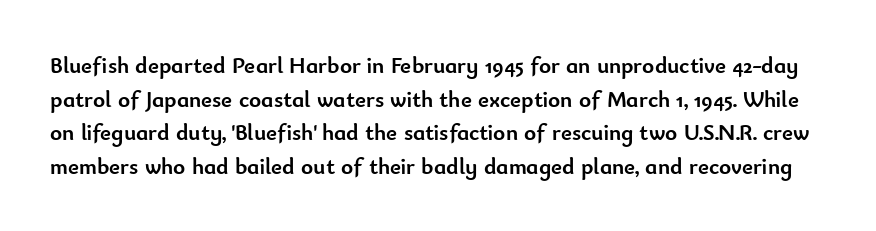
Q: Is the text bold? A: Yes.
Q: Is the text italic (slanted)? A: No, it is upright.
Q: Is the text underlined? A: No.
Q: Is the spacing between letters normal or unusually wide? A: Normal.
Q: Is the spacing between lines tight, normal or loose? A: Normal.
